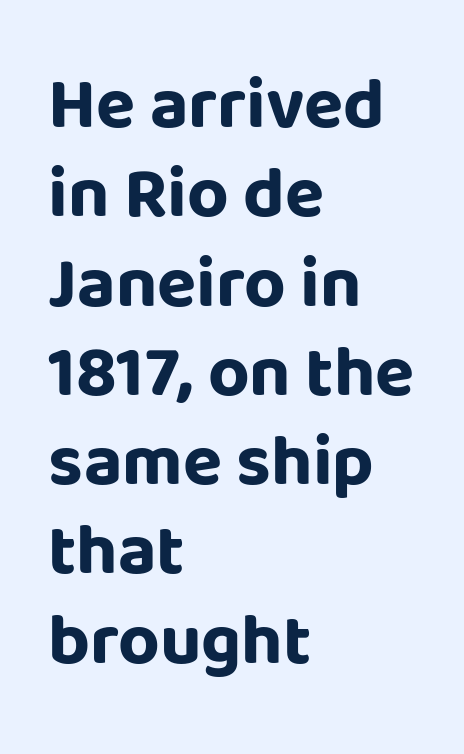
{"serif": "no", "italic": "no", "bold": "yes", "weight": "bold", "width": "normal", "stroke_contrast": "low", "x_height": "large", "monospaced": "no", "underline": "no", "align": "left", "line_spacing_ratio": 1.24, "letter_spacing": "normal", "letter_spacing_em": 0.0, "glyph_px": 72}
